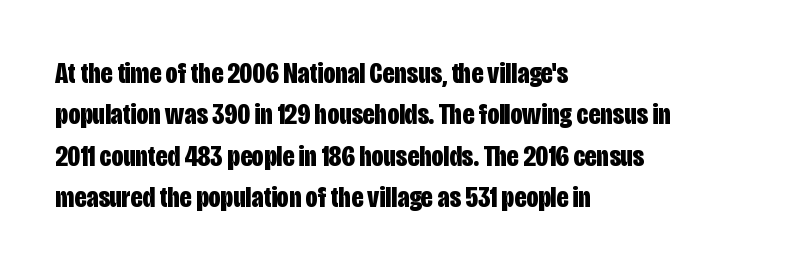
The image shows 30 px bold, condensed sans-serif type, upright; set left-aligned, normal line spacing (1.38x), normal letter spacing, not underlined; low stroke contrast and a large x-height.
